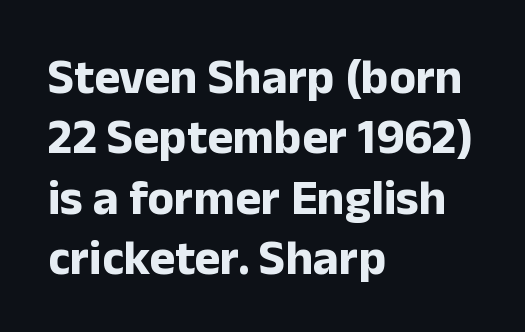
{"serif": "no", "italic": "no", "bold": "yes", "weight": "bold", "width": "normal", "stroke_contrast": "low", "x_height": "medium", "monospaced": "no", "underline": "no", "align": "left", "line_spacing_ratio": 1.23, "letter_spacing": "normal", "letter_spacing_em": 0.0, "glyph_px": 49}
